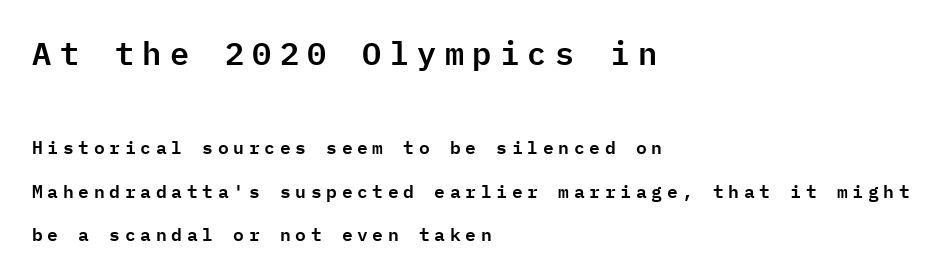
Each row of text sits above clean, open space. Visually the block forms a straight wall on the left and a jagged coastline on the right. Posture: vertical. The leading is generous, giving the passage an open texture.
